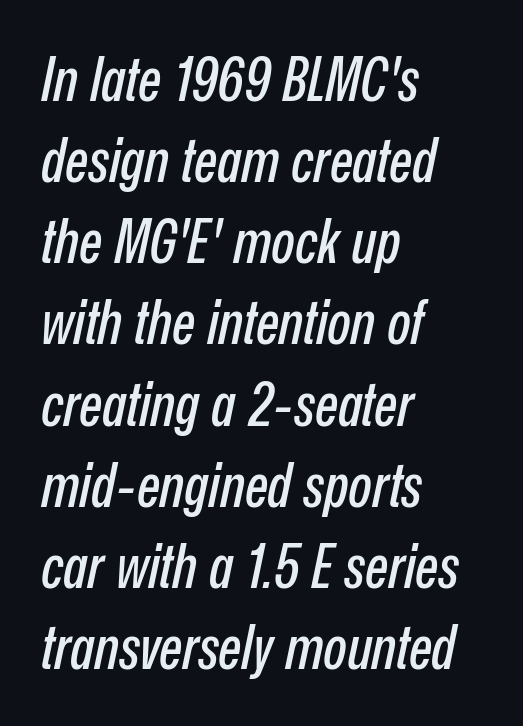
Plain, unruled lines of type. The space between consecutive lines is moderate. The ragged edge is on the right, which tells us the setting is flush left. There is no visible air inserted between adjacent glyphs. The text carries the slant typical of an italic or oblique font.
